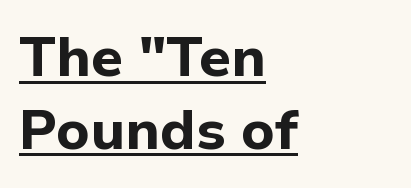
The image shows 56 px bold sans-serif type, upright; set left-aligned, normal line spacing (1.3x), normal letter spacing, underlined; low stroke contrast and a medium x-height.
